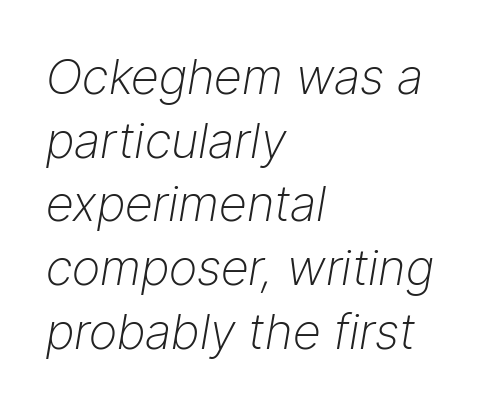
A student would call this left alignment; a typographer would say flush left, rag right. The area under the type is left untouched. Tall strokes in this sample are angled rather than plumb. Whoever set this chose a conventional vertical rhythm. Think of a printed novel: that variable character pitch is what you see here.
